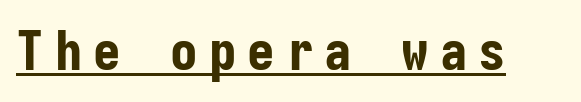
Glyph-to-glyph distance is far greater than everyday printed text. Monospaced: the letters line up in strict vertical columns. Rendered with straight, roman letterforms. I'd describe the lettering as bold — thick and assertive. A sans-serif font was chosen for this passage. Beneath each row of characters lies a ruled line.
